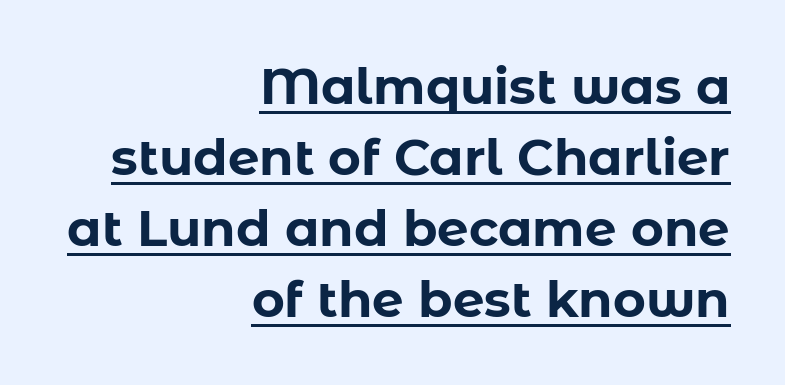
{"serif": "no", "italic": "no", "bold": "yes", "weight": "bold", "width": "normal", "stroke_contrast": "low", "x_height": "medium", "monospaced": "no", "underline": "yes", "align": "right", "line_spacing": "normal", "line_spacing_ratio": 1.42, "letter_spacing": "normal", "letter_spacing_em": 0.0, "glyph_px": 50}
